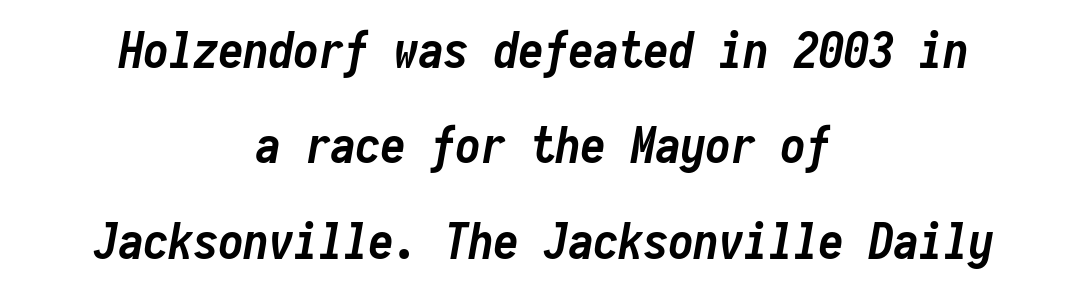
The image shows 50 px semibold, condensed type, italic (leaning right), monospaced; set centered, loose line spacing (1.91x), normal letter spacing, not underlined; low stroke contrast and a medium x-height.
